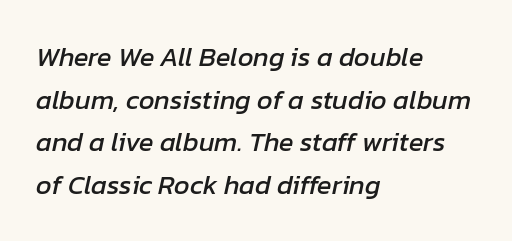
{"italic": "yes", "lean": "right", "slant_degrees": 12, "underline": "no", "align": "left", "line_spacing": "normal", "line_spacing_ratio": 1.58, "letter_spacing": "normal", "letter_spacing_em": 0.0, "glyph_px": 27}
